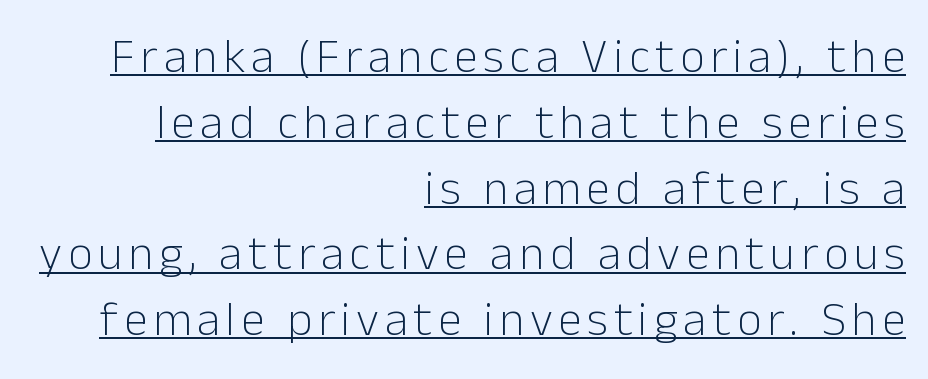
{"serif": "no", "italic": "no", "bold": "no", "weight": "light", "width": "normal", "stroke_contrast": "low", "x_height": "medium", "monospaced": "no", "underline": "yes", "align": "right", "line_spacing": "normal", "line_spacing_ratio": 1.37, "glyph_px": 48}
